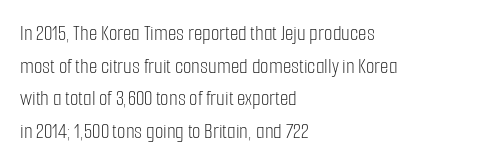
{"italic": "no", "bold": "no", "underline": "no", "align": "left", "line_spacing": "normal", "line_spacing_ratio": 1.48, "letter_spacing": "normal", "letter_spacing_em": 0.0, "glyph_px": 22}
